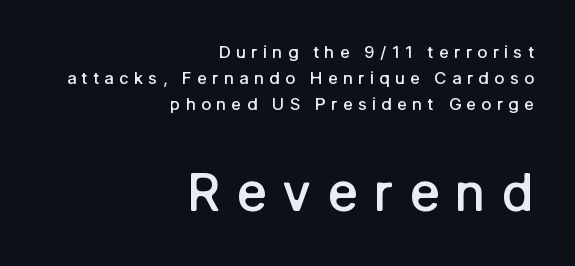
The image shows 52 px semibold sans-serif type, upright; set right-aligned, normal line spacing (1.52x), unusually wide letter spacing (+0.3 em), not underlined; the second (bottom) block is 3.06x larger; low stroke contrast and a medium x-height.
